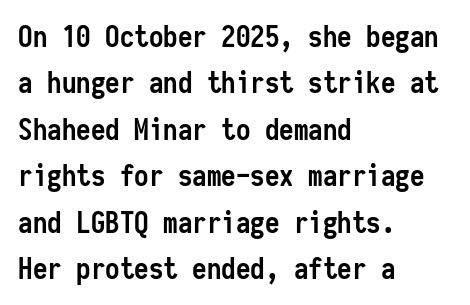
The image shows 29 px semibold, condensed sans-serif type, upright, monospaced; set left-aligned, normal line spacing (1.6x), normal letter spacing, not underlined; low stroke contrast and a medium x-height.
